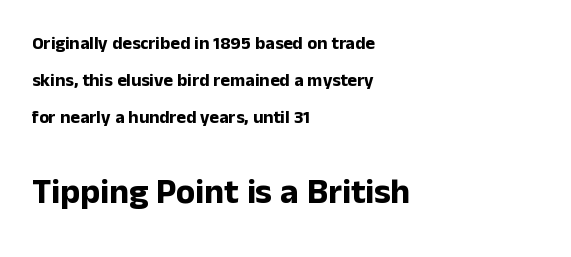
Vertical strokes here are truly vertical. Notice the wide empty band between every row — that's loose leading. As a designer I'd log this as weight 700, bold. Note the varied advance widths — an 'i' is clearly narrower than an 'm'. Where is the straight margin? On the left.
